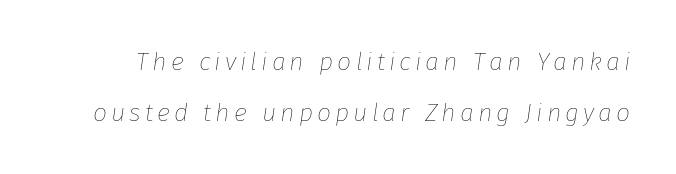
Q: Is the text bold? A: No.
Q: Is the text italic (slanted)? A: Yes, it leans right by about 8 degrees.
Q: Is the text underlined? A: No.
Q: Is the spacing between lines tight, normal or loose? A: Loose.
